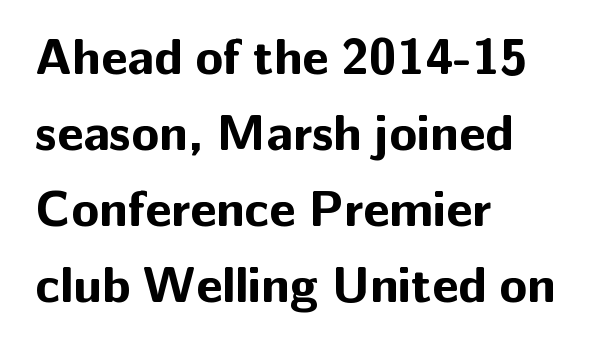
Q: Is the text bold? A: Yes.
Q: Is the text italic (slanted)? A: No, it is upright.
Q: Is the typeface a serif or a sans-serif typeface? A: Sans-serif.
Q: Is the text underlined? A: No.
Q: How is the paragraph aligned? A: Left-aligned.
Q: Is the spacing between letters normal or unusually wide? A: Normal.
Q: Is the spacing between lines tight, normal or loose? A: Normal.
Q: Width (condensed, normal, or wide)? A: Normal.
Q: Stroke contrast? A: Low.
Q: x-height? A: Medium.
Q: Monospaced? A: No.
